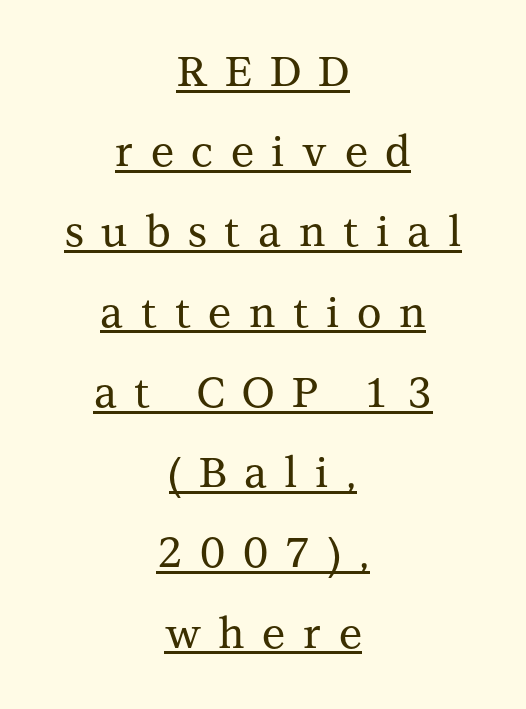
Q: Is the text italic (slanted)? A: No, it is upright.
Q: Is the typeface a serif or a sans-serif typeface? A: Serif.
Q: Is the text underlined? A: Yes.
Q: How is the paragraph aligned? A: Centered.
Q: Is the spacing between letters normal or unusually wide? A: Unusually wide.
Q: Is the spacing between lines tight, normal or loose? A: Loose.
Q: Width (condensed, normal, or wide)? A: Normal.
Q: Stroke contrast? A: Medium.
Q: x-height? A: Medium.
Q: Monospaced? A: No.
